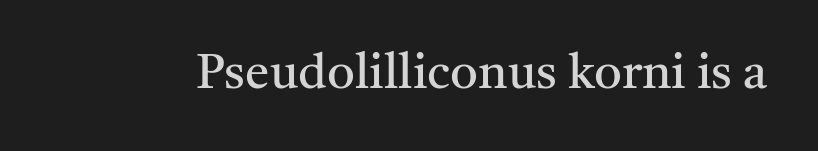
Q: Is the text bold? A: No.
Q: Is the text italic (slanted)? A: No, it is upright.
Q: Is the typeface a serif or a sans-serif typeface? A: Serif.
Q: Is the text underlined? A: No.
Q: Is the spacing between letters normal or unusually wide? A: Normal.
Q: Width (condensed, normal, or wide)? A: Normal.
Q: Stroke contrast? A: Medium.
Q: x-height? A: Medium.
Q: Monospaced? A: No.
